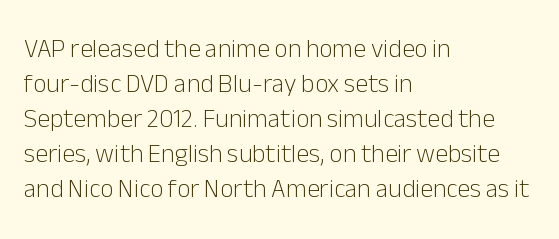
How are the letters spaced? Ordinarily, with no added tracking. Has an underline been added? It has not. Honestly, the row spacing looks completely unremarkable. The font is comparable to plain body text, perhaps lighter. Visually the block forms a straight wall on the left and a jagged coastline on the right.
